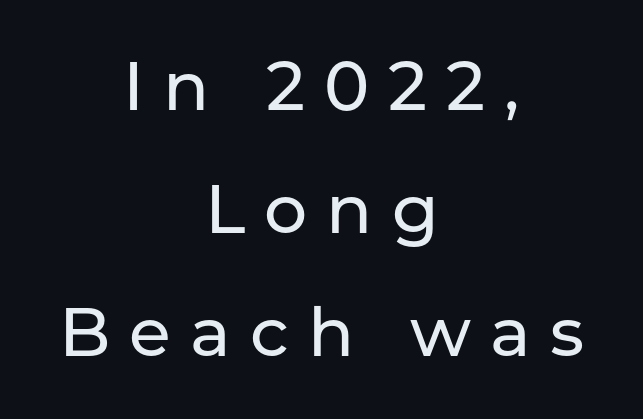
{"serif": "no", "italic": "no", "width": "normal", "stroke_contrast": "low", "x_height": "medium", "monospaced": "no", "underline": "no", "align": "center", "line_spacing_ratio": 1.81, "letter_spacing": "wide", "letter_spacing_em": 0.28, "glyph_px": 68}
